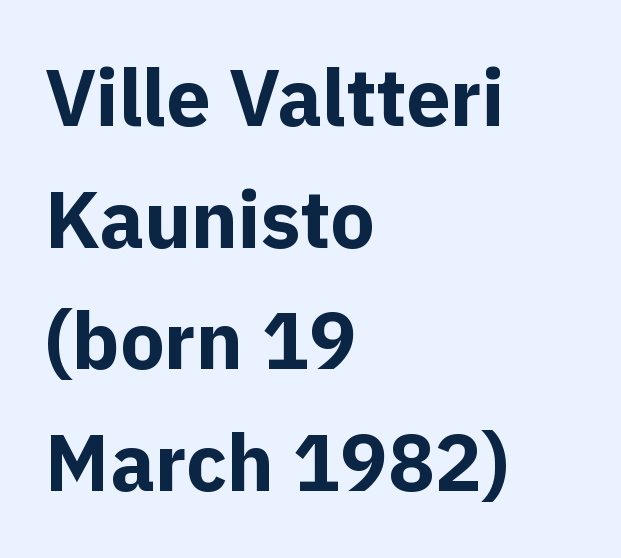
Q: Is the text bold? A: Yes.
Q: Is the text italic (slanted)? A: No, it is upright.
Q: Is the typeface a serif or a sans-serif typeface? A: Sans-serif.
Q: Is the text underlined? A: No.
Q: How is the paragraph aligned? A: Left-aligned.
Q: Is the spacing between letters normal or unusually wide? A: Normal.
Q: Is the spacing between lines tight, normal or loose? A: Normal.
Q: Width (condensed, normal, or wide)? A: Normal.
Q: x-height? A: Medium.
Q: Monospaced? A: No.
